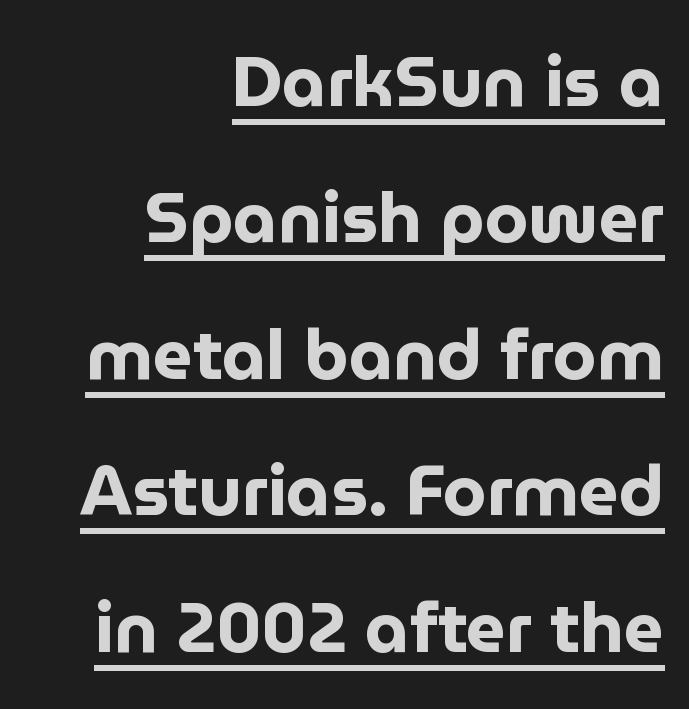
{"serif": "no", "italic": "no", "bold": "yes", "weight": "bold", "width": "normal", "stroke_contrast": "low", "x_height": "medium", "monospaced": "no", "underline": "yes", "align": "right", "line_spacing": "loose", "line_spacing_ratio": 1.95, "letter_spacing": "normal", "letter_spacing_em": 0.0, "glyph_px": 70}
